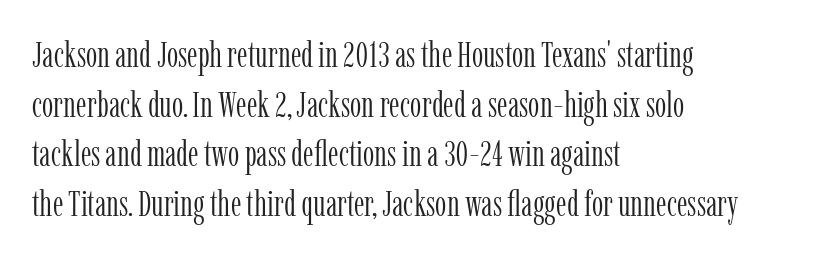
The image shows 36 px light, condensed serif type, upright; set left-aligned, normal line spacing (1.38x), normal letter spacing, not underlined; low stroke contrast and a medium x-height.
